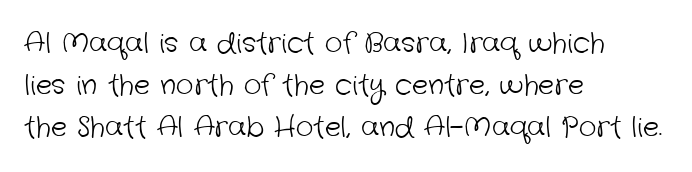
The passage shown stacks its lines at a standard gap. The letters sit at their default tracking, neither squeezed nor spread. Layout note: lines flush left. Just letters on the line, the space beneath them empty.
